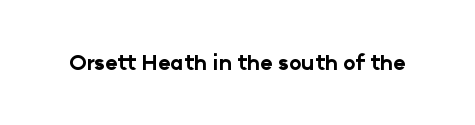
The image shows 21 px bold type, upright; set normal letter spacing, not underlined.
